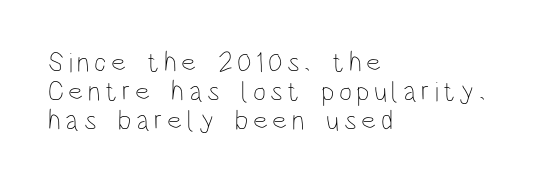
{"italic": "no", "bold": "no", "weight": "thin", "width": "condensed", "stroke_contrast": "low", "x_height": "large", "monospaced": "no", "underline": "no", "align": "left", "line_spacing": "tight", "line_spacing_ratio": 1.04, "glyph_px": 28}
